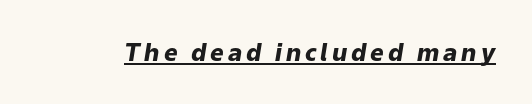
{"italic": "yes", "lean": "right", "slant_degrees": 9, "bold": "yes", "underline": "yes", "glyph_px": 24}
